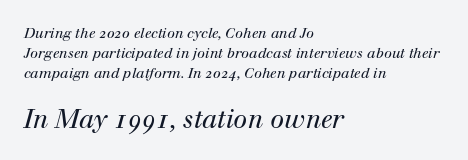
One-word summary of the alignment: left. The words here are not underlined. Every character sits at an angle, as italics do. If you measured baseline to baseline, you'd find a middling distance.
